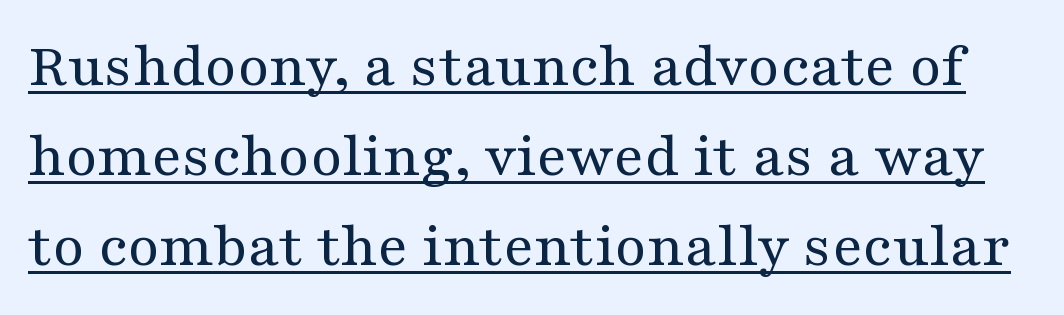
The image shows 64 px regular-weight, wide serif type, upright; set normal line spacing (1.41x), normal letter spacing, underlined; medium stroke contrast and a medium x-height.
